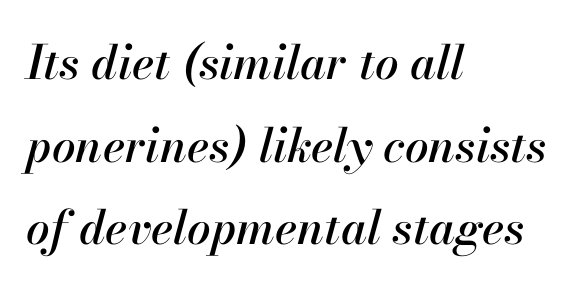
{"italic": "yes", "lean": "right", "slant_degrees": 13, "width": "normal", "stroke_contrast": "high", "x_height": "small", "monospaced": "no", "underline": "no", "align": "left", "line_spacing_ratio": 1.76, "letter_spacing": "normal", "letter_spacing_em": 0.0, "glyph_px": 47}
